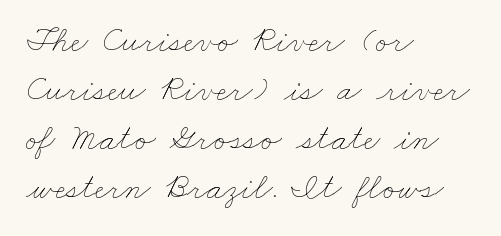
{"bold": "no", "weight": "thin", "width": "wide", "stroke_contrast": "low", "x_height": "small", "monospaced": "no", "underline": "no", "align": "left", "line_spacing": "normal", "line_spacing_ratio": 1.36, "letter_spacing": "normal", "letter_spacing_em": 0.0, "glyph_px": 36}
